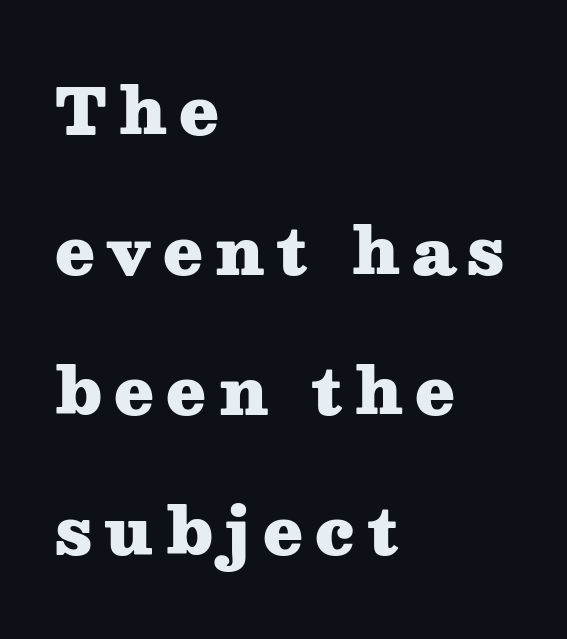
The image shows 64 px heavy, wide serif type, upright; set left-aligned, loose line spacing (2.19x), not underlined; medium stroke contrast and a medium x-height.
